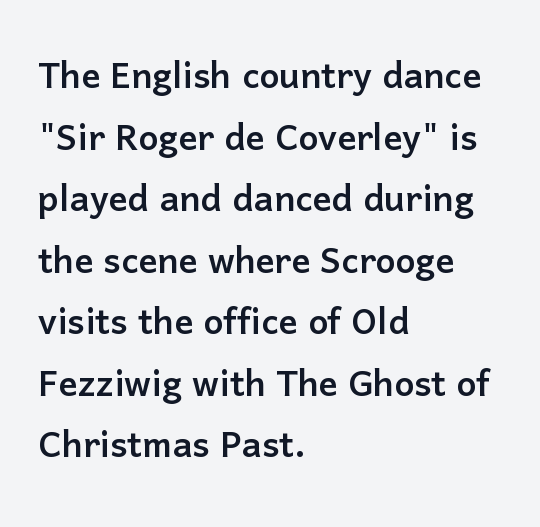
The image shows 47 px sans-serif type, upright; set left-aligned, normal line spacing (1.31x), normal letter spacing, not underlined; low stroke contrast and a medium x-height.
